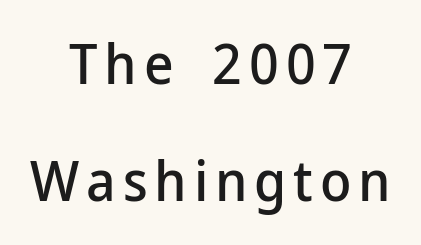
{"serif": "no", "italic": "no", "width": "normal", "stroke_contrast": "low", "x_height": "medium", "monospaced": "no", "underline": "no", "align": "center", "line_spacing": "loose", "line_spacing_ratio": 2.06, "glyph_px": 57}
